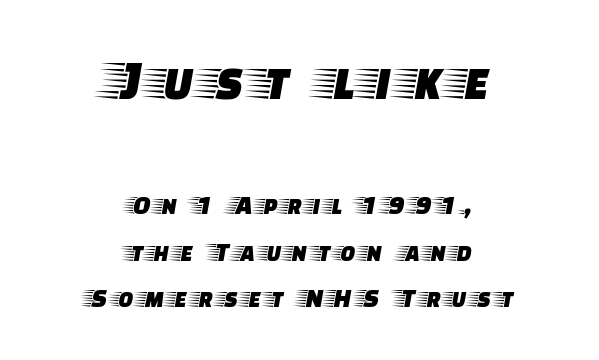
{"serif": "yes", "width": "wide", "stroke_contrast": "low", "x_height": "large", "monospaced": "no", "underline": "no", "align": "center", "line_spacing": "normal", "line_spacing_ratio": 1.67, "larger_block": "first", "size_ratio": 2.04, "glyph_px": 57}
